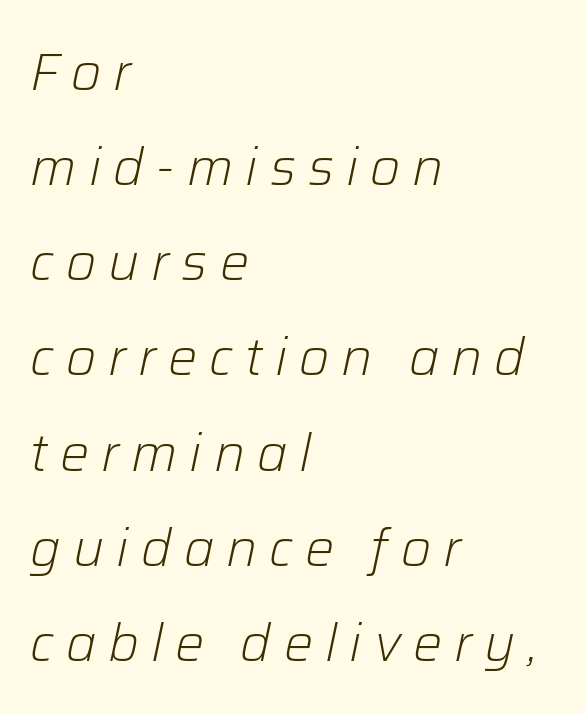
Q: Is the text bold? A: No.
Q: Is the text italic (slanted)? A: Yes, it leans right by about 12 degrees.
Q: Is the text underlined? A: No.
Q: How is the paragraph aligned? A: Left-aligned.
Q: Is the spacing between letters normal or unusually wide? A: Unusually wide.
Q: Width (condensed, normal, or wide)? A: Normal.
Q: Stroke contrast? A: Low.
Q: x-height? A: Medium.
Q: Monospaced? A: No.
